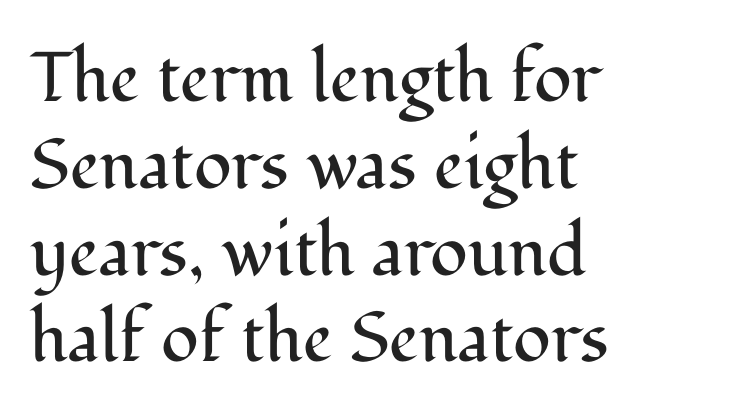
Q: Is the text bold? A: No.
Q: Is the text italic (slanted)? A: No, it is upright.
Q: Is the typeface a serif or a sans-serif typeface? A: Serif.
Q: Is the text underlined? A: No.
Q: How is the paragraph aligned? A: Left-aligned.
Q: Is the spacing between letters normal or unusually wide? A: Normal.
Q: Width (condensed, normal, or wide)? A: Normal.
Q: Stroke contrast? A: Medium.
Q: x-height? A: Medium.
Q: Monospaced? A: No.
